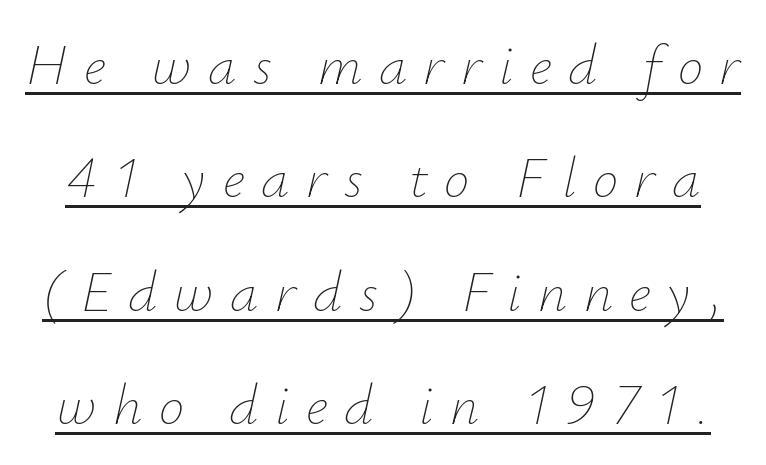
The image shows 57 px thin type, italic (leaning right); set loose line spacing (1.99x), unusually wide letter spacing (+0.29 em), underlined; low stroke contrast and a small x-height.
